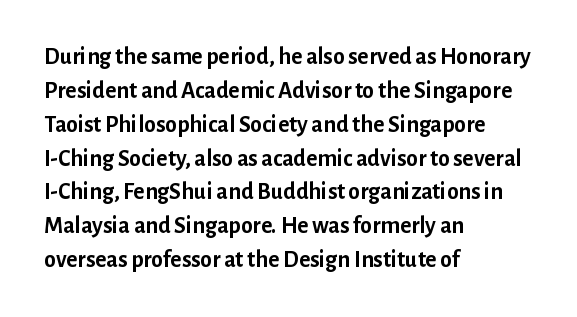
The image shows 24 px bold type, upright; set left-aligned, normal line spacing (1.41x), normal letter spacing, not underlined.
